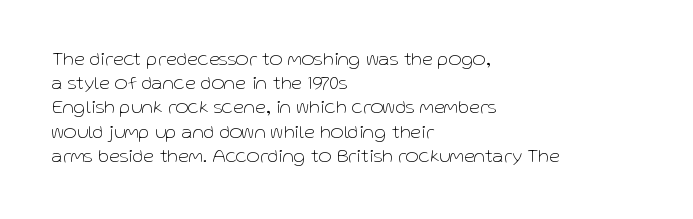
{"italic": "no", "bold": "no", "underline": "no", "align": "left", "line_spacing_ratio": 1.21, "letter_spacing": "normal", "letter_spacing_em": 0.0, "glyph_px": 20}
